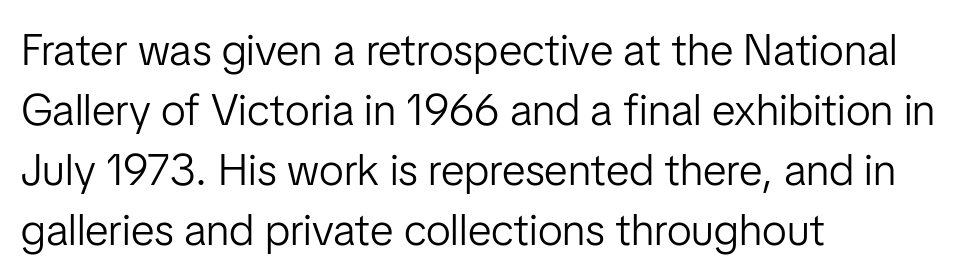
The image shows 44 px light sans-serif type, upright; set left-aligned, normal line spacing (1.36x), normal letter spacing, not underlined; low stroke contrast and a medium x-height.
